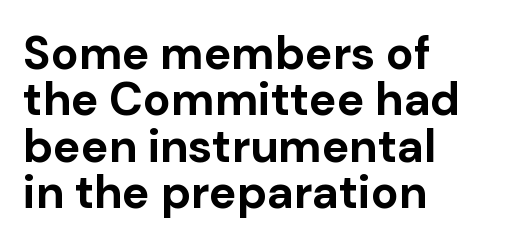
Q: Is the text bold? A: Yes.
Q: Is the text italic (slanted)? A: No, it is upright.
Q: Is the typeface a serif or a sans-serif typeface? A: Sans-serif.
Q: Is the text underlined? A: No.
Q: How is the paragraph aligned? A: Left-aligned.
Q: Is the spacing between letters normal or unusually wide? A: Normal.
Q: Is the spacing between lines tight, normal or loose? A: Tight.
Q: Width (condensed, normal, or wide)? A: Normal.
Q: Stroke contrast? A: Low.
Q: x-height? A: Medium.
Q: Monospaced? A: No.
